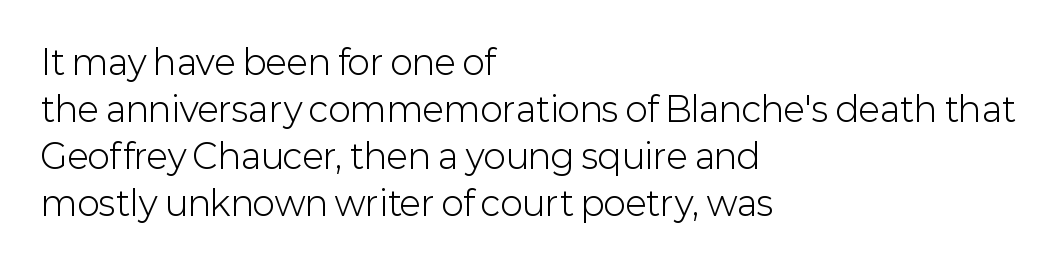
Q: Is the text bold? A: No.
Q: Is the text italic (slanted)? A: No, it is upright.
Q: Is the typeface a serif or a sans-serif typeface? A: Sans-serif.
Q: Is the text underlined? A: No.
Q: How is the paragraph aligned? A: Left-aligned.
Q: Is the spacing between letters normal or unusually wide? A: Normal.
Q: Is the spacing between lines tight, normal or loose? A: Normal.
Q: Width (condensed, normal, or wide)? A: Normal.
Q: Stroke contrast? A: Low.
Q: x-height? A: Medium.
Q: Monospaced? A: No.
